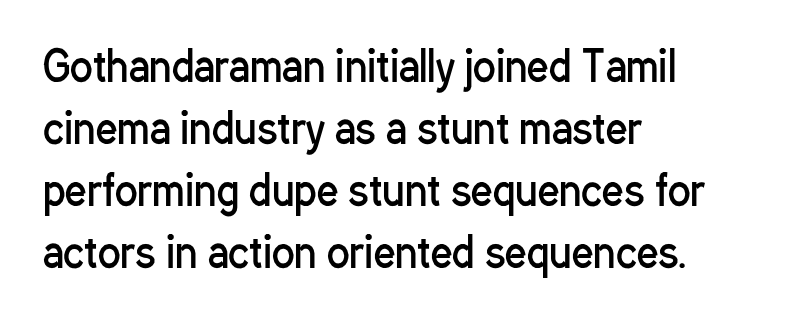
The text was rendered using a sans face with plain stroke endings. Nothing heavy about these letters — not bold at all. Posture: straight, roman, zero tilt. The passage shown is typed in a proportional face where columns would drift.
